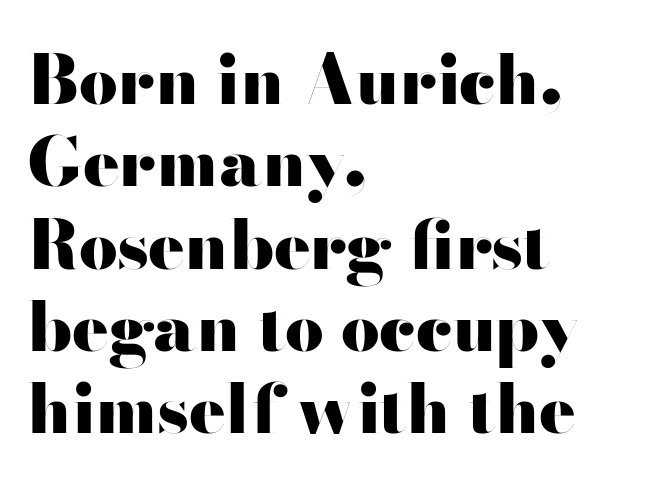
{"serif": "no", "italic": "no", "bold": "yes", "weight": "heavy", "width": "wide", "stroke_contrast": "high", "x_height": "small", "monospaced": "no", "underline": "no", "align": "left", "line_spacing_ratio": 1.21, "letter_spacing": "normal", "letter_spacing_em": 0.0, "glyph_px": 68}
